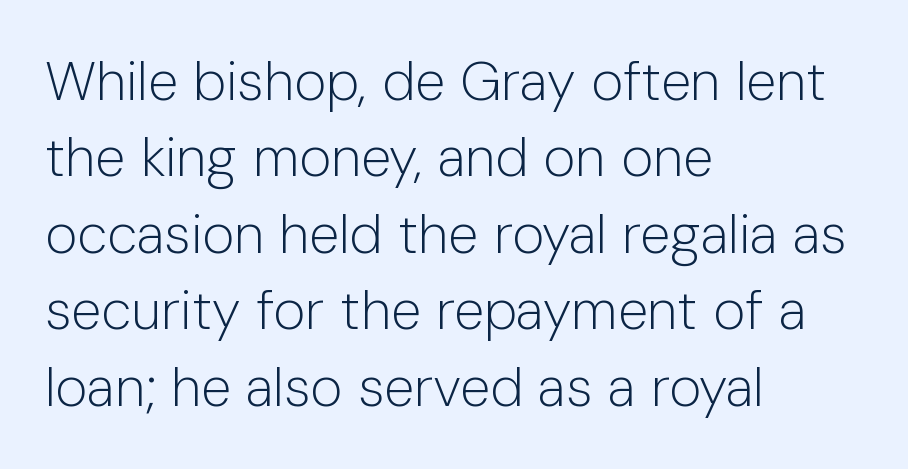
Q: Is the text bold? A: No.
Q: Is the text italic (slanted)? A: No, it is upright.
Q: Is the typeface a serif or a sans-serif typeface? A: Sans-serif.
Q: Is the text underlined? A: No.
Q: How is the paragraph aligned? A: Left-aligned.
Q: Is the spacing between letters normal or unusually wide? A: Normal.
Q: Is the spacing between lines tight, normal or loose? A: Normal.
Q: Width (condensed, normal, or wide)? A: Normal.
Q: Stroke contrast? A: Low.
Q: x-height? A: Medium.
Q: Monospaced? A: No.
